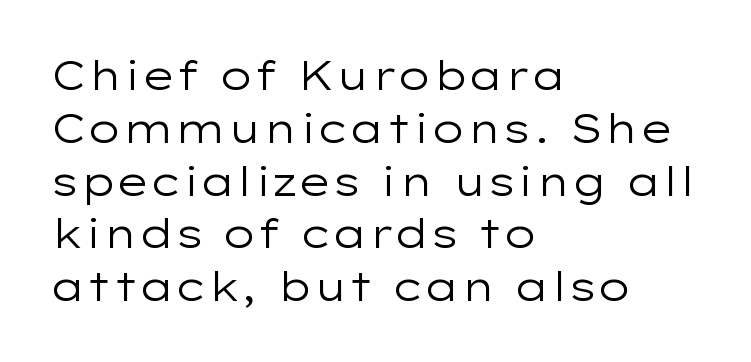
Bold? No — there's no thickening of the strokes. Is there much room between lines? A standard amount, neither cramped nor airy. Between one letter and the next there's only the usual sliver of space. Posture: vertical.
